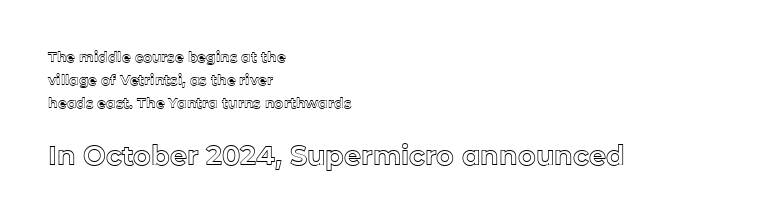
{"italic": "no", "underline": "no", "align": "left", "line_spacing": "normal", "line_spacing_ratio": 1.64, "letter_spacing": "normal", "letter_spacing_em": 0.0, "larger_block": "second", "size_ratio": 1.93, "glyph_px": 27}
